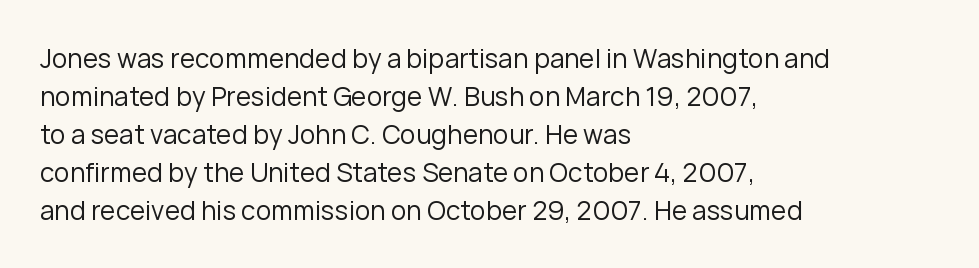
The image shows 26 px text type, upright; set left-aligned, normal line spacing (1.46x), normal letter spacing, not underlined.
